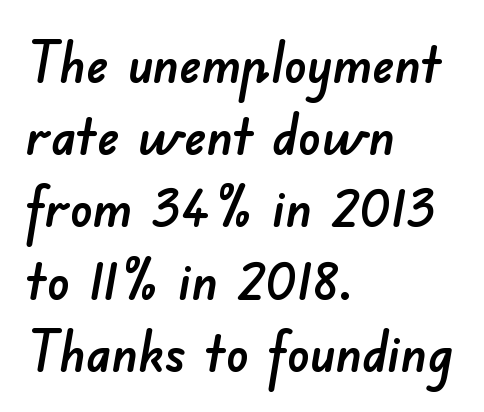
The designer left line spacing at the default. The paragraph has a hard left edge and a soft right edge. The face used here is proportionally spaced, like ordinary book or web type. The type is set solid horizontally, with unmodified tracking. Rule under the text: the space is simply empty. The rendering shows plain stroke endings on the letterforms — a sans-serif design.
